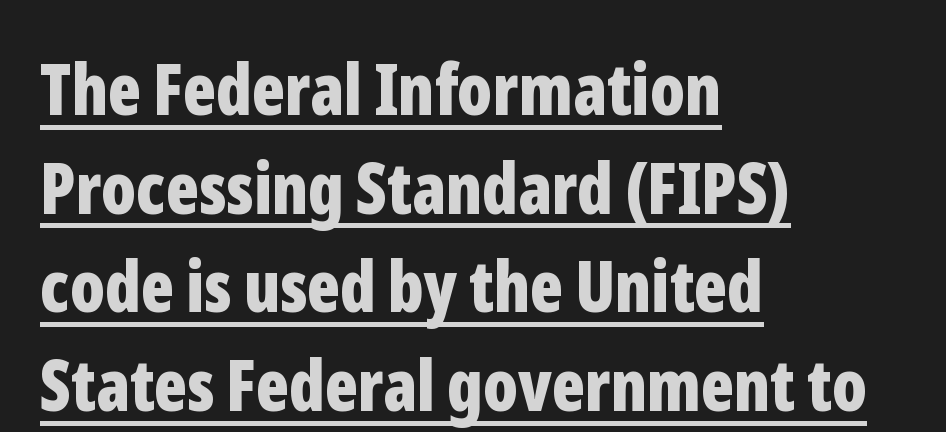
Q: Is the text bold? A: Yes.
Q: Is the text italic (slanted)? A: No, it is upright.
Q: Is the typeface a serif or a sans-serif typeface? A: Sans-serif.
Q: Is the text underlined? A: Yes.
Q: How is the paragraph aligned? A: Left-aligned.
Q: Is the spacing between letters normal or unusually wide? A: Normal.
Q: Is the spacing between lines tight, normal or loose? A: Normal.
Q: Width (condensed, normal, or wide)? A: Condensed.
Q: Stroke contrast? A: Low.
Q: x-height? A: Medium.
Q: Monospaced? A: No.
